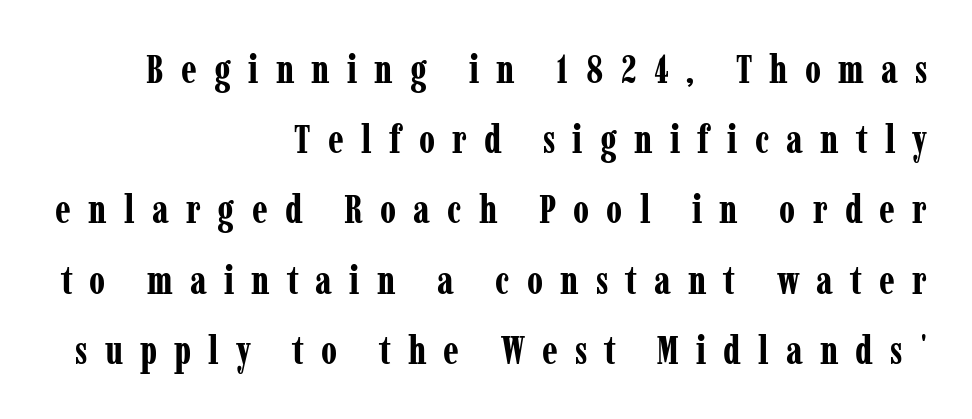
The image shows 39 px bold, condensed serif type, upright; set right-aligned, line spacing 1.8x, unusually wide letter spacing (+0.44 em), not underlined; low stroke contrast and a medium x-height.
